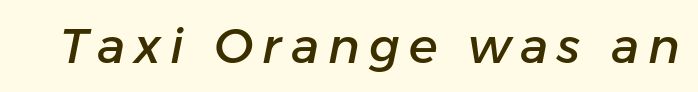
{"italic": "yes", "lean": "right", "slant_degrees": 11, "width": "normal", "stroke_contrast": "low", "x_height": "medium", "monospaced": "no", "underline": "no", "glyph_px": 48}
